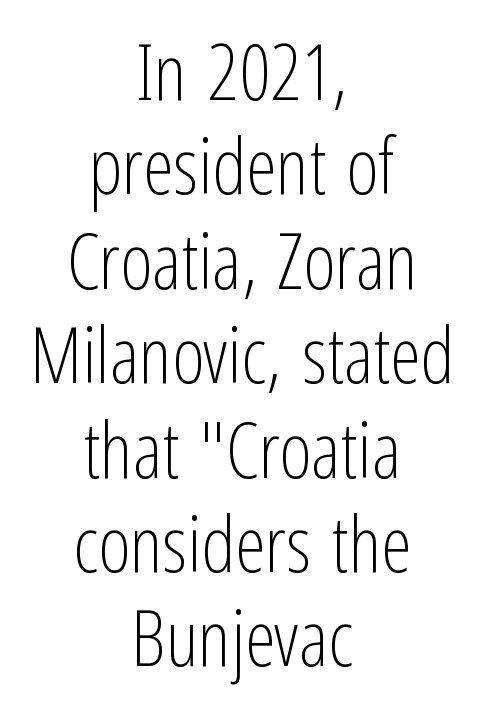
{"serif": "no", "italic": "no", "bold": "no", "weight": "light", "width": "condensed", "stroke_contrast": "low", "x_height": "medium", "monospaced": "no", "underline": "no", "align": "center", "line_spacing_ratio": 1.21, "letter_spacing": "normal", "letter_spacing_em": 0.0, "glyph_px": 78}
